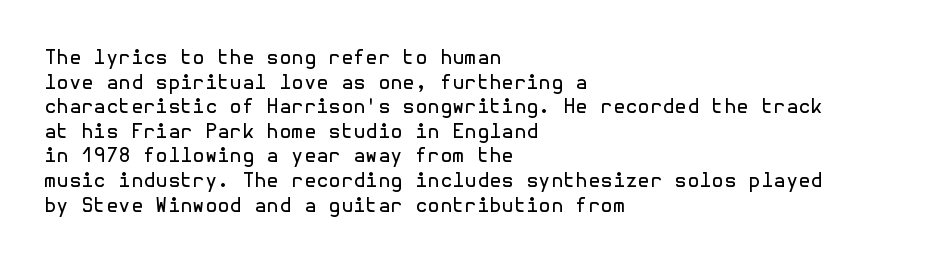
Casual observation: everything's shoved over to the left. This is not heavy type; no bold has been used. Italic? Not at all — the glyphs are vertical. The space beneath each line is pristine and unruled. No extra tracking has been applied to these lines.
